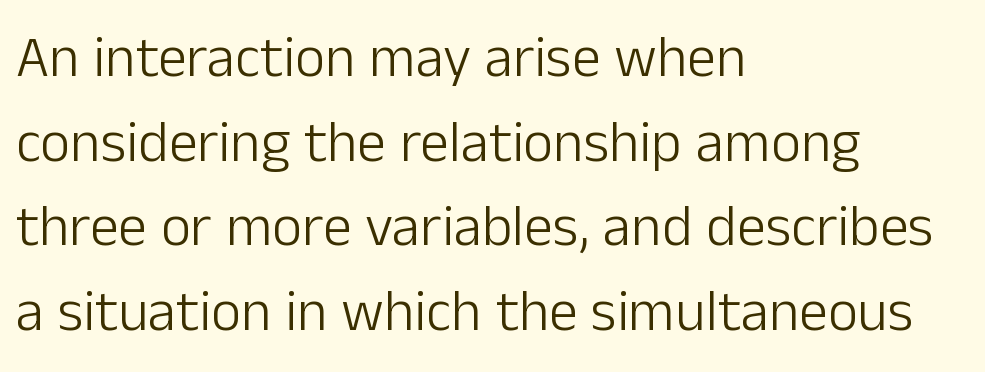
{"serif": "no", "italic": "no", "bold": "no", "weight": "light", "width": "normal", "stroke_contrast": "low", "x_height": "medium", "monospaced": "no", "underline": "no", "align": "left", "line_spacing": "normal", "line_spacing_ratio": 1.46, "letter_spacing": "normal", "letter_spacing_em": 0.0, "glyph_px": 58}
